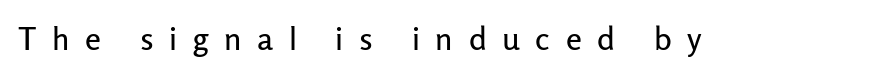
The image shows 32 px sans-serif type, upright; set unusually wide letter spacing (+0.49 em), not underlined; low stroke contrast and a medium x-height.
